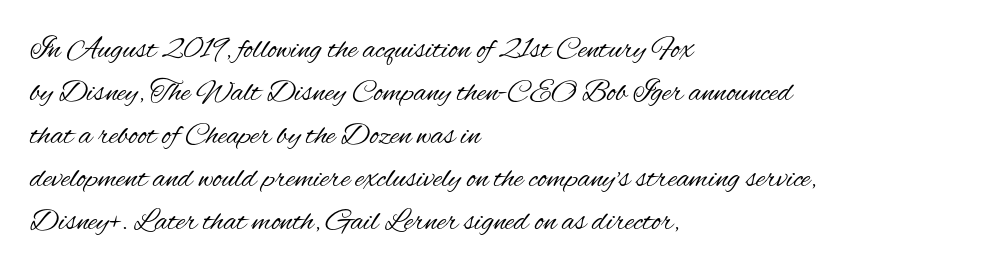
The image shows 31 px regular-weight, condensed sans-serif type; set left-aligned, normal line spacing (1.39x), normal letter spacing, not underlined; medium stroke contrast and a small x-height.
